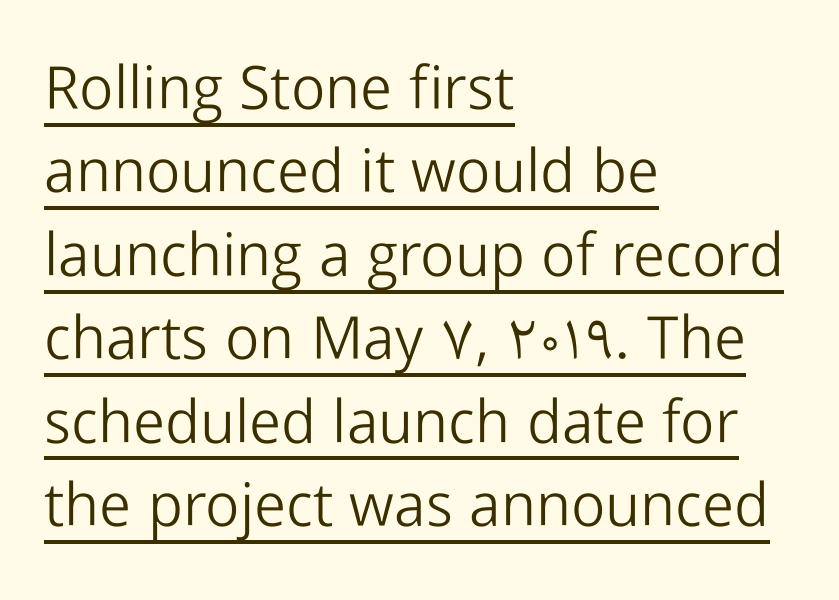
{"serif": "no", "italic": "no", "bold": "no", "weight": "light", "width": "normal", "stroke_contrast": "low", "x_height": "medium", "monospaced": "no", "underline": "yes", "align": "left", "line_spacing": "normal", "line_spacing_ratio": 1.39, "letter_spacing": "normal", "letter_spacing_em": 0.0, "glyph_px": 60}
